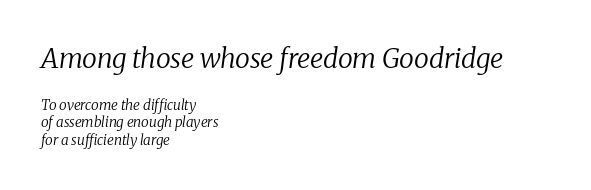
Check the space under the baseline: it is left empty. Where is the straight margin? On the left. On a weight scale, this lands at 450 or below. The first block has been scaled up relative to the second. If you drew a line through each stem, it would be angled.
